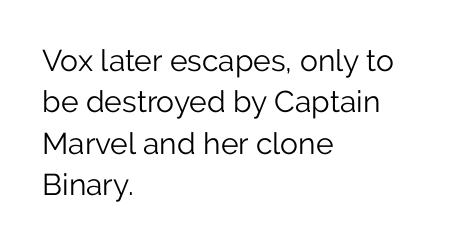
Q: Is the text bold? A: No.
Q: Is the text italic (slanted)? A: No, it is upright.
Q: Is the typeface a serif or a sans-serif typeface? A: Sans-serif.
Q: Is the text underlined? A: No.
Q: How is the paragraph aligned? A: Left-aligned.
Q: Is the spacing between letters normal or unusually wide? A: Normal.
Q: Is the spacing between lines tight, normal or loose? A: Normal.
Q: Width (condensed, normal, or wide)? A: Normal.
Q: Stroke contrast? A: Low.
Q: x-height? A: Medium.
Q: Monospaced? A: No.
